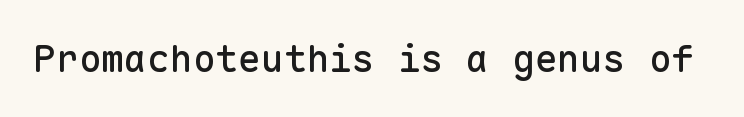
The image shows 38 px sans-serif type, upright, monospaced; set normal letter spacing, not underlined; low stroke contrast and a medium x-height.
